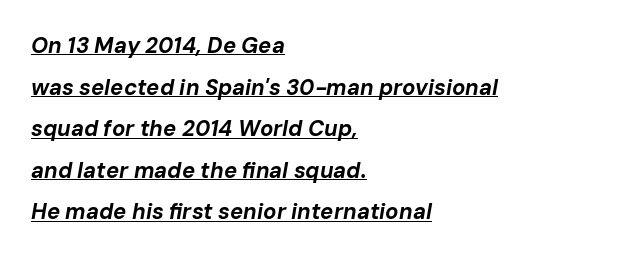
{"italic": "yes", "lean": "right", "slant_degrees": 10, "bold": "yes", "underline": "yes", "align": "left", "line_spacing_ratio": 1.89, "letter_spacing": "normal", "letter_spacing_em": 0.0, "glyph_px": 22}
